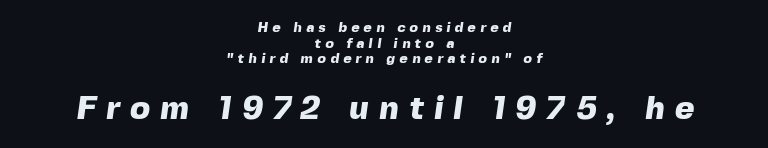
{"serif": "no", "bold": "yes", "weight": "heavy", "width": "normal", "x_height": "medium", "monospaced": "no", "underline": "no", "align": "center", "line_spacing": "tight", "line_spacing_ratio": 1.12, "letter_spacing": "wide", "letter_spacing_em": 0.31, "larger_block": "second", "size_ratio": 2.36, "glyph_px": 33}
